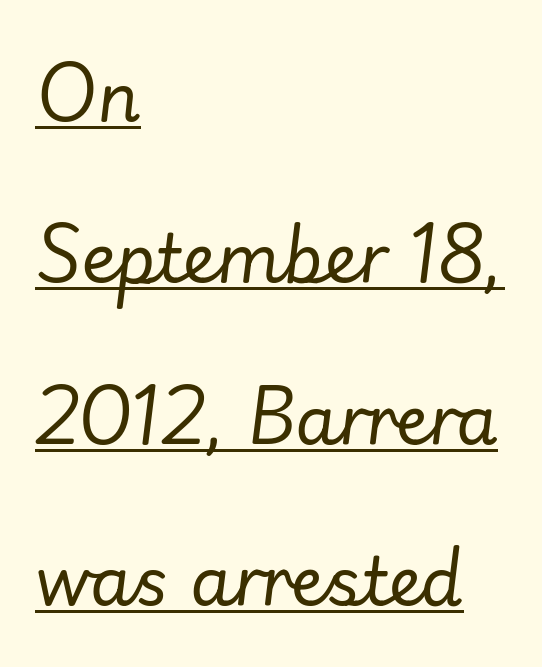
Is the letter spacing exaggerated? No — it looks like the ordinary default. Think of a printed novel: that variable character pitch is what you see here. Tall strokes in this sample are angled rather than plumb. The string is rendered with underlining switched on. Short and long lines alike share a common starting point at left. Rows of type keep a wide berth in the vertical direction.
